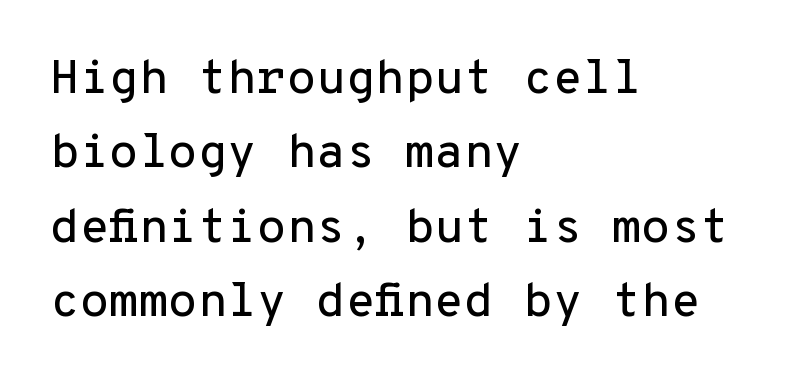
{"serif": "no", "italic": "no", "width": "normal", "stroke_contrast": "low", "x_height": "medium", "monospaced": "yes", "underline": "no", "align": "left", "line_spacing": "normal", "line_spacing_ratio": 1.55, "letter_spacing": "normal", "letter_spacing_em": 0.0, "glyph_px": 48}
